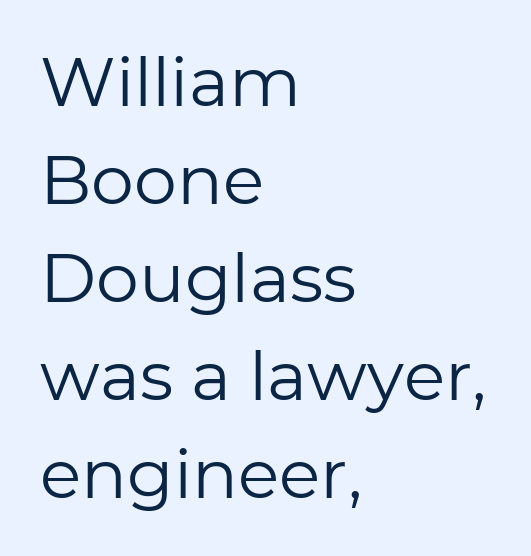
The image shows 68 px regular-weight sans-serif type, upright; set left-aligned, normal line spacing (1.44x), normal letter spacing, not underlined; low stroke contrast and a medium x-height.
